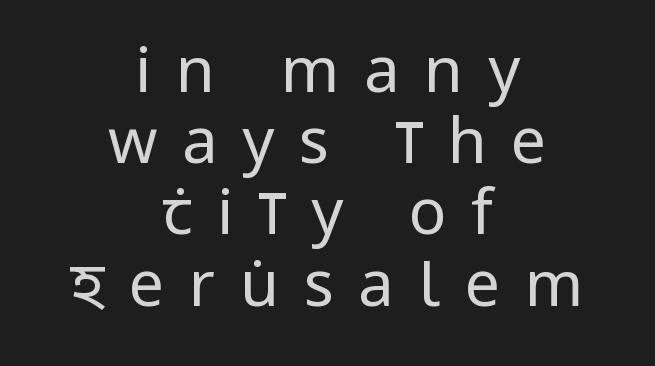
Q: Is the text bold? A: No.
Q: Is the text italic (slanted)? A: No, it is upright.
Q: Is the typeface a serif or a sans-serif typeface? A: Sans-serif.
Q: Is the text underlined? A: No.
Q: How is the paragraph aligned? A: Centered.
Q: Is the spacing between letters normal or unusually wide? A: Unusually wide.
Q: Is the spacing between lines tight, normal or loose? A: Tight.
Q: Width (condensed, normal, or wide)? A: Condensed.
Q: Stroke contrast? A: Low.
Q: x-height? A: Large.
Q: Monospaced? A: No.
